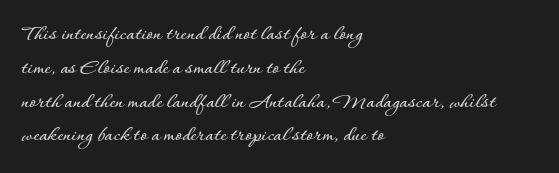
{"underline": "no", "align": "left", "line_spacing": "normal", "line_spacing_ratio": 1.47, "letter_spacing": "normal", "letter_spacing_em": 0.0, "glyph_px": 23}
